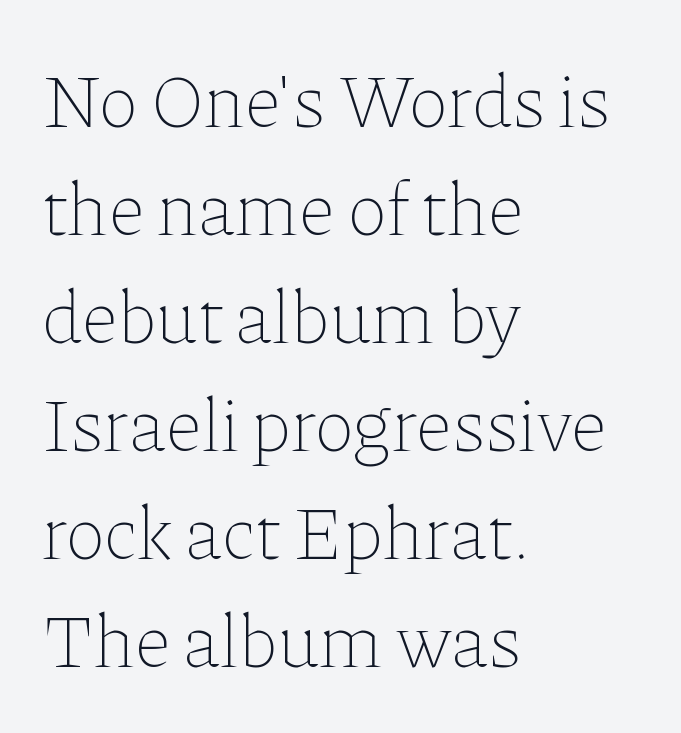
The image shows 76 px thin type, upright; set left-aligned, normal line spacing (1.42x), normal letter spacing, not underlined; low stroke contrast and a medium x-height.
